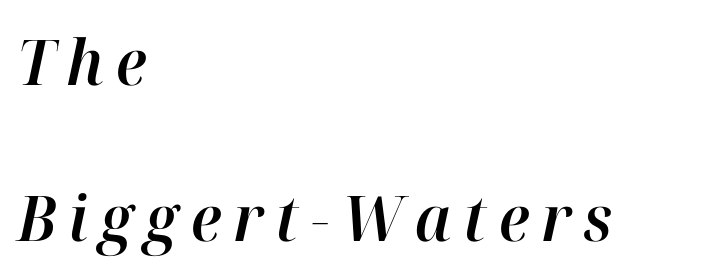
Think of a printed novel: that variable character pitch is what you see here. The space beneath each line is pristine and unruled. Notice how the passage keeps a crisp vertical edge on the left only. The whole block is typeset with a tilt. Quick note: interline space is abundant.
